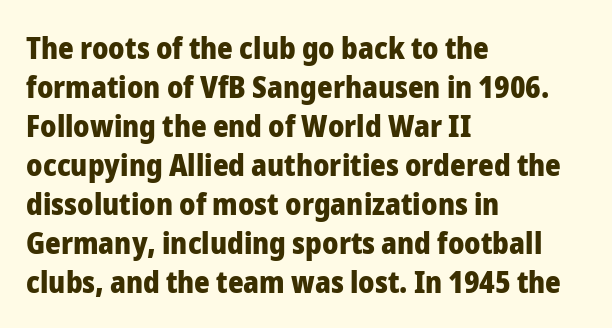
{"serif": "no", "italic": "no", "bold": "yes", "weight": "heavy", "width": "normal", "stroke_contrast": "low", "x_height": "medium", "monospaced": "no", "underline": "no", "align": "left", "line_spacing": "normal", "line_spacing_ratio": 1.3, "letter_spacing": "normal", "letter_spacing_em": 0.0, "glyph_px": 30}
